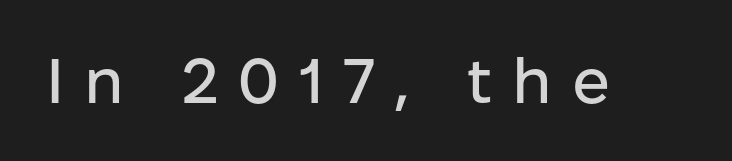
The image shows 63 px sans-serif type, upright; set unusually wide letter spacing (+0.32 em), not underlined; low stroke contrast and a medium x-height.
